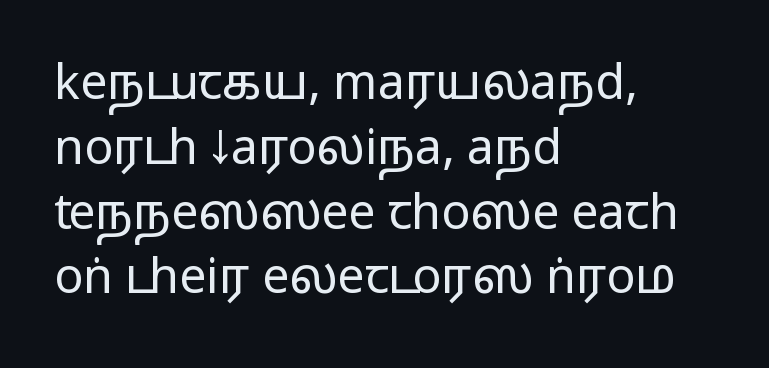
Letters rest on an invisible, unmarked baseline. What stands out about the letter spacing? Nothing — it is the standard amount. A typesetter would label this face a sans. A typesetter would call this proportional, since set widths differ per character.
